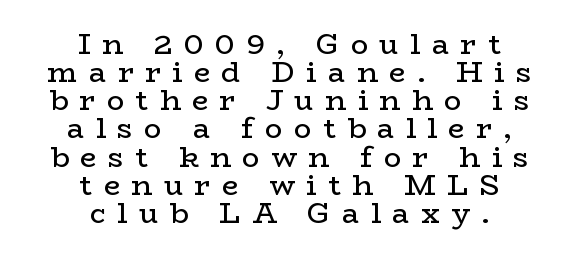
The image shows 29 px regular-weight, wide serif type, upright; set centered, tight line spacing (0.97x), unusually wide letter spacing (+0.39 em), not underlined; low stroke contrast and a medium x-height.
